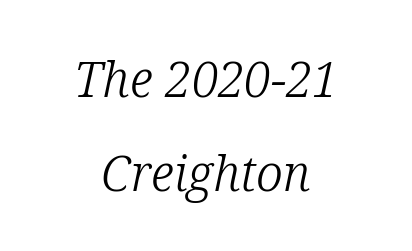
Q: Is the text bold? A: No.
Q: Is the text italic (slanted)? A: Yes, it leans right by about 12 degrees.
Q: Is the typeface a serif or a sans-serif typeface? A: Serif.
Q: Is the text underlined? A: No.
Q: How is the paragraph aligned? A: Centered.
Q: Is the spacing between letters normal or unusually wide? A: Normal.
Q: Is the spacing between lines tight, normal or loose? A: Loose.
Q: Width (condensed, normal, or wide)? A: Normal.
Q: Stroke contrast? A: Low.
Q: x-height? A: Medium.
Q: Monospaced? A: No.
